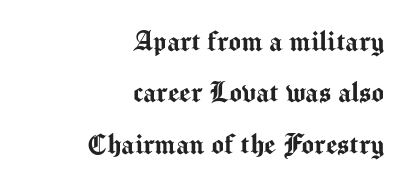
Check the space under the baseline: it is left empty. Baseline-to-baseline distance is the conventional proportion of letter height. The rendering uses natural spacing where letterforms have individual widths. In terms of letterspacing, this is plain default setting. Note: no serifs on the glyphs.
